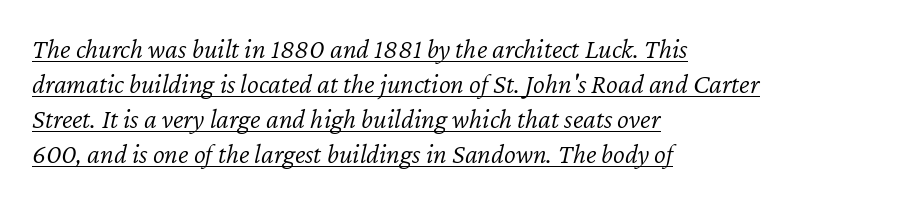
The horizontal fit of the characters is conventional and even. Note the varied advance widths — an 'i' is clearly narrower than an 'm'. The sample's only ornament is a line tracing under the words. The rag falls on the right side of this text block.
